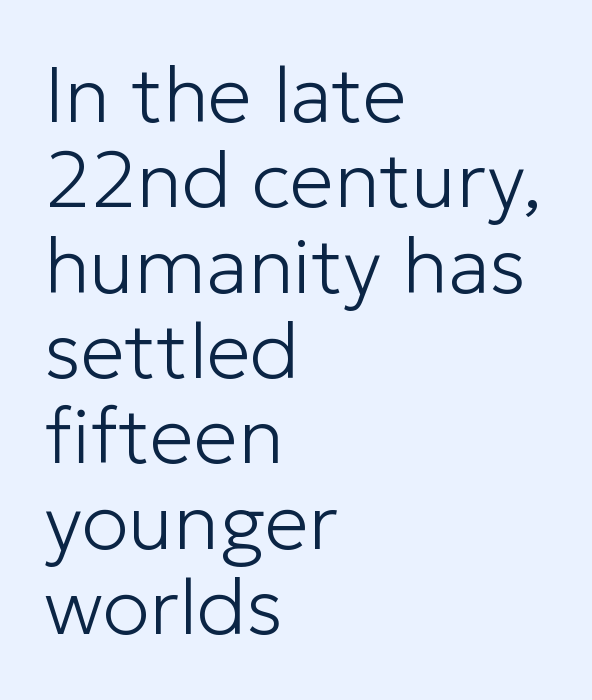
Q: Is the text bold? A: No.
Q: Is the text italic (slanted)? A: No, it is upright.
Q: Is the typeface a serif or a sans-serif typeface? A: Sans-serif.
Q: Is the text underlined? A: No.
Q: How is the paragraph aligned? A: Left-aligned.
Q: Is the spacing between letters normal or unusually wide? A: Normal.
Q: Is the spacing between lines tight, normal or loose? A: Tight.
Q: Width (condensed, normal, or wide)? A: Normal.
Q: Stroke contrast? A: Low.
Q: x-height? A: Medium.
Q: Monospaced? A: No.
